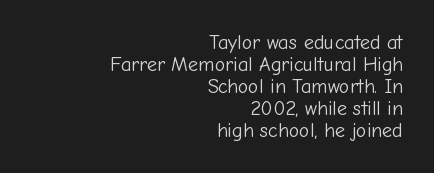
Summary of vertical rhythm: compact, with narrow interline spacing. This is roman type, the default non-slanted kind. The rendering keeps characters at their native spacing. Rule under the text: the space is simply empty. The characters are drawn with everyday or finer stroke widths.
